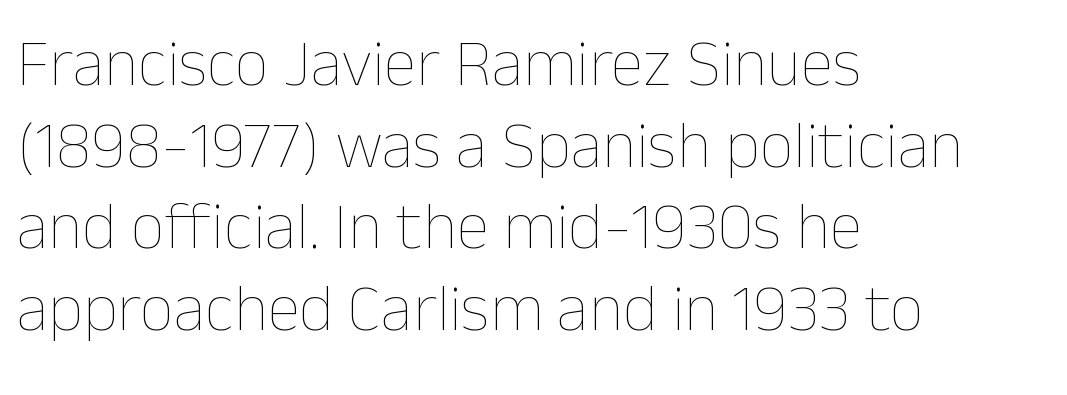
Q: Is the text bold? A: No.
Q: Is the text italic (slanted)? A: No, it is upright.
Q: Is the text underlined? A: No.
Q: How is the paragraph aligned? A: Left-aligned.
Q: Is the spacing between letters normal or unusually wide? A: Normal.
Q: Width (condensed, normal, or wide)? A: Normal.
Q: Stroke contrast? A: Low.
Q: x-height? A: Medium.
Q: Monospaced? A: No.
